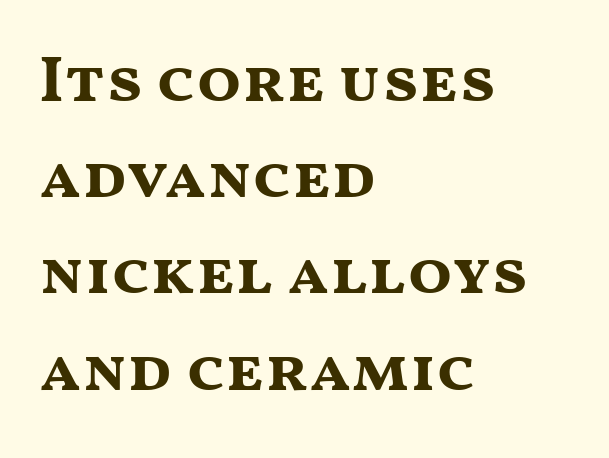
{"serif": "no", "italic": "no", "bold": "yes", "weight": "bold", "width": "wide", "stroke_contrast": "medium", "x_height": "medium", "monospaced": "no", "underline": "no", "align": "left", "line_spacing": "normal", "line_spacing_ratio": 1.48, "letter_spacing": "normal", "letter_spacing_em": 0.0, "glyph_px": 65}
